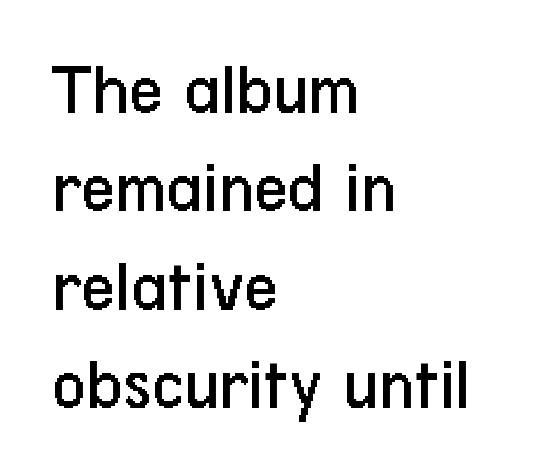
{"serif": "no", "italic": "no", "bold": "no", "weight": "regular", "width": "condensed", "stroke_contrast": "low", "x_height": "medium", "monospaced": "no", "underline": "no", "align": "left", "line_spacing": "normal", "line_spacing_ratio": 1.33, "letter_spacing": "normal", "letter_spacing_em": 0.0, "glyph_px": 74}
